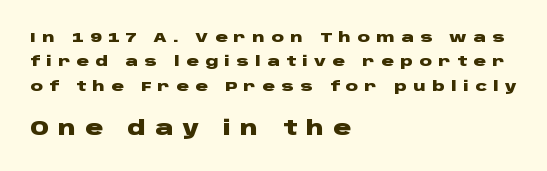
{"italic": "no", "bold": "yes", "underline": "no", "align": "left", "line_spacing_ratio": 1.74, "letter_spacing": "wide", "letter_spacing_em": 0.45, "larger_block": "second", "size_ratio": 1.43, "glyph_px": 20}
